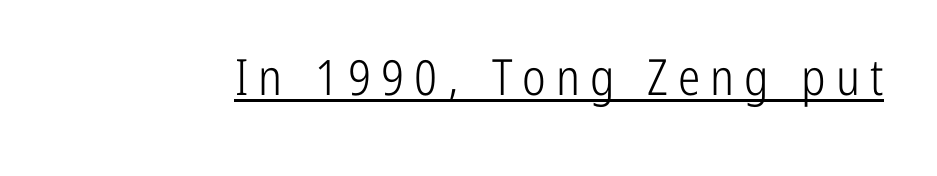
The image shows 50 px light, condensed sans-serif type, upright; set unusually wide letter spacing (+0.2 em), underlined; low stroke contrast and a medium x-height.
